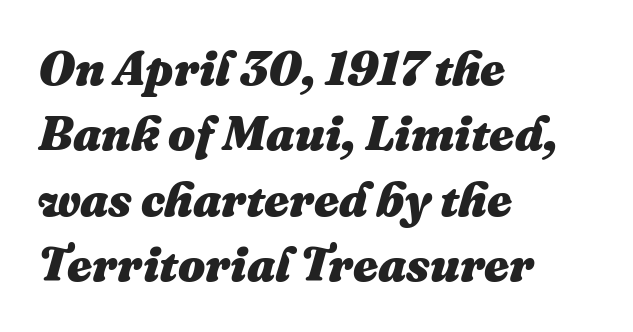
You can tell it's italic because the verticals aren't actually vertical. Underline: absent. Notice how the passage keeps a crisp vertical edge on the left only. The face used here is rendered with its standard letterfit. Spacing verdict: proportional, widths tailored to each character.
